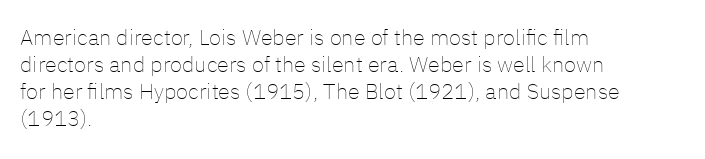
Q: Is the text bold? A: No.
Q: Is the text italic (slanted)? A: No, it is upright.
Q: Is the text underlined? A: No.
Q: How is the paragraph aligned? A: Left-aligned.
Q: Is the spacing between letters normal or unusually wide? A: Normal.
